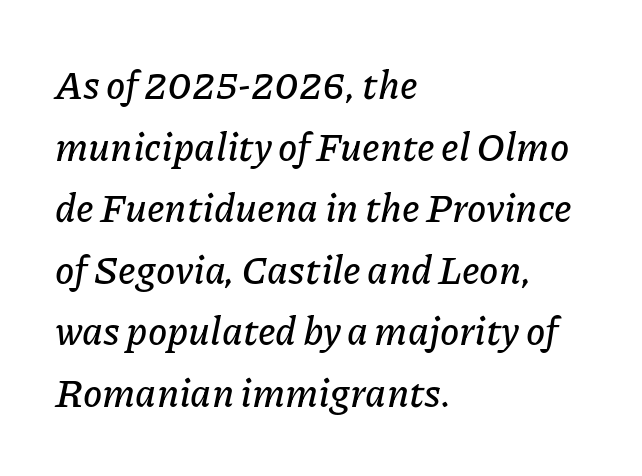
Q: Is the text italic (slanted)? A: Yes, it leans right by about 11 degrees.
Q: Is the text underlined? A: No.
Q: How is the paragraph aligned? A: Left-aligned.
Q: Is the spacing between letters normal or unusually wide? A: Normal.
Q: Is the spacing between lines tight, normal or loose? A: Normal.
Q: Width (condensed, normal, or wide)? A: Normal.
Q: Stroke contrast? A: Low.
Q: x-height? A: Medium.
Q: Monospaced? A: No.
